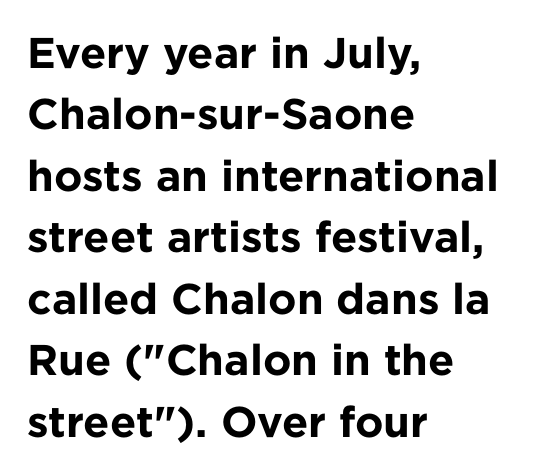
{"serif": "no", "italic": "no", "bold": "yes", "weight": "bold", "width": "normal", "stroke_contrast": "low", "x_height": "medium", "monospaced": "no", "underline": "no", "align": "left", "line_spacing": "normal", "line_spacing_ratio": 1.43, "letter_spacing": "normal", "letter_spacing_em": 0.0, "glyph_px": 43}
